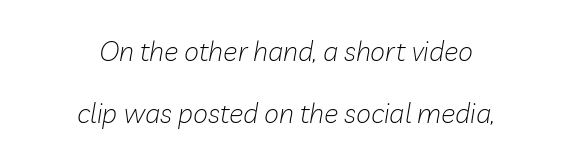
The image shows 27 px text type, italic (leaning right); set centered, loose line spacing (2.29x), normal letter spacing, not underlined.
